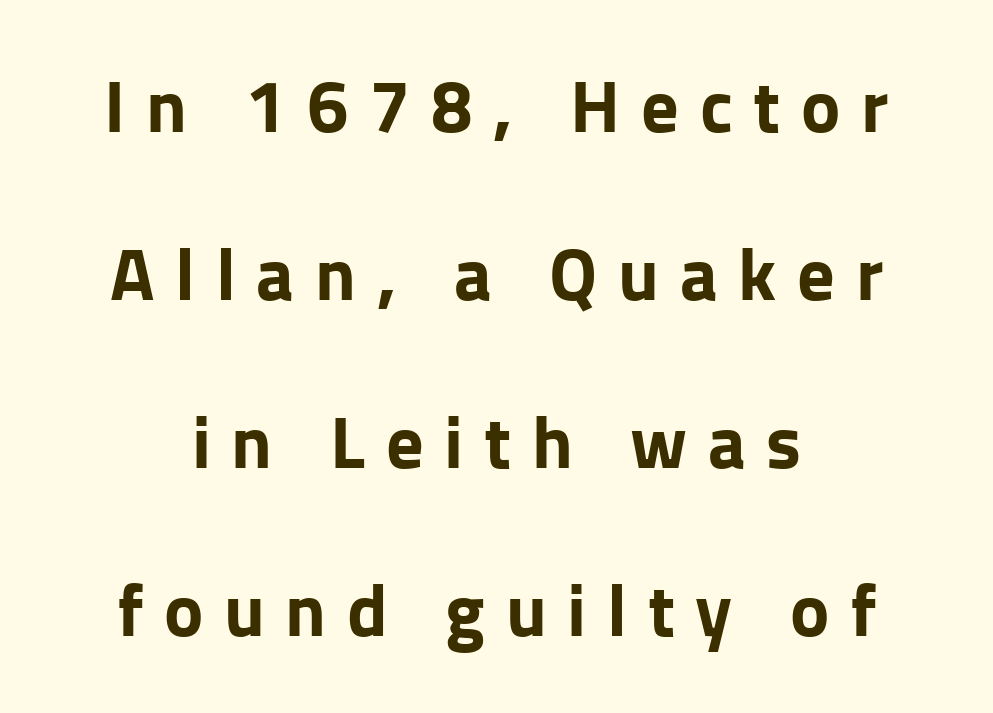
The image shows 74 px bold sans-serif type, upright; set centered, loose line spacing (2.27x), unusually wide letter spacing (+0.28 em), not underlined; low stroke contrast and a medium x-height.
